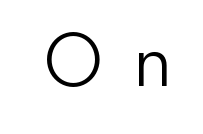
{"serif": "no", "italic": "no", "bold": "no", "weight": "light", "width": "normal", "stroke_contrast": "low", "x_height": "small", "monospaced": "no", "underline": "no", "letter_spacing": "wide", "letter_spacing_em": 0.43, "glyph_px": 70}
